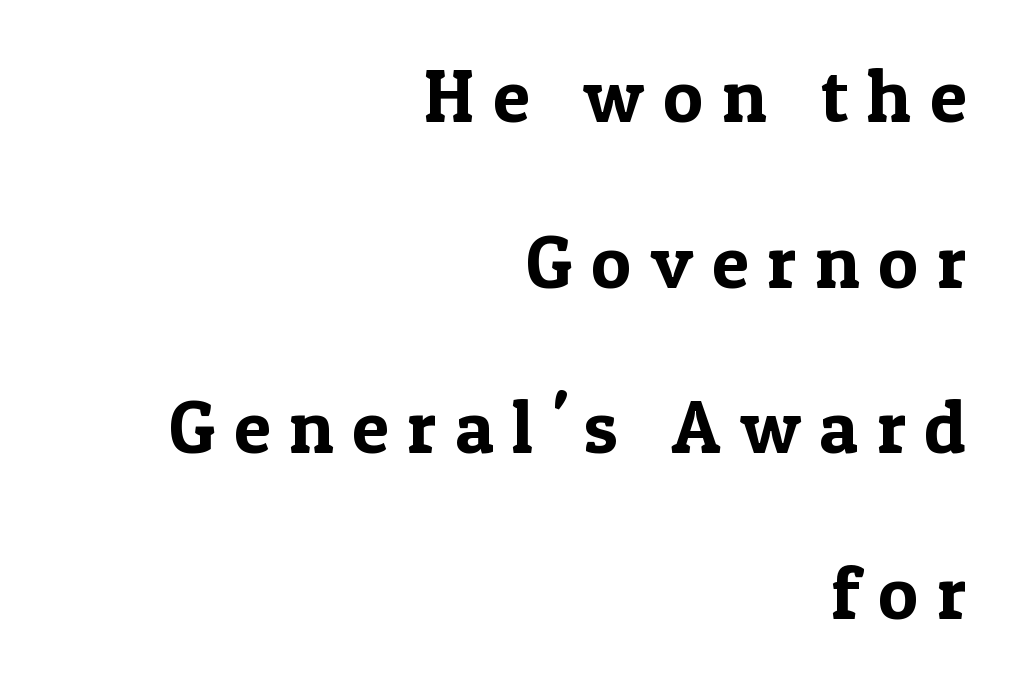
A student would call this right alignment; a typographer would say flush right, rag left. In terms of letterform style, serifs are clearly present. The passage shown has open, widely tracked lettering throughout. The passage shown is typed in a proportional face where columns would drift. The space beneath each line is pristine and unruled. It's the straight-up-and-down kind of type.
